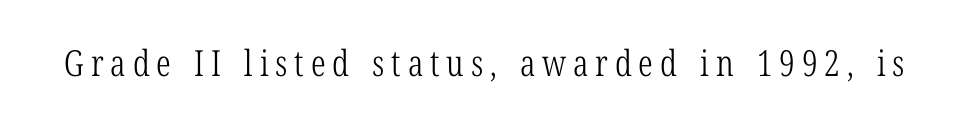
The letters advance in unequal steps, a hallmark of proportional type. Decoration check: the copy has no underline. Font category for this specimen: serif. Weight: not bold — regular or lighter. Posture: upright roman.
